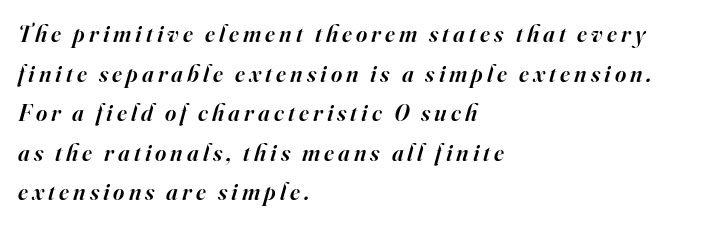
Q: Is the text bold? A: Semi-bold.
Q: Is the text italic (slanted)? A: Yes, it leans right by about 16 degrees.
Q: Is the text underlined? A: No.
Q: How is the paragraph aligned? A: Left-aligned.
Q: Is the spacing between lines tight, normal or loose? A: Normal.
